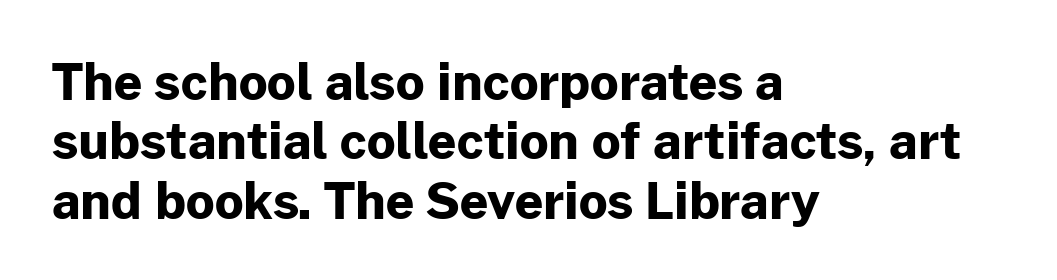
The letters stand straight up with perfectly vertical stems. The passage shown is typed in a proportional face where columns would drift. The space beneath each line is pristine and unruled. The text block is weighted toward the left margin, trailing off unevenly rightward. The type family on display is of the sans-serif kind.
